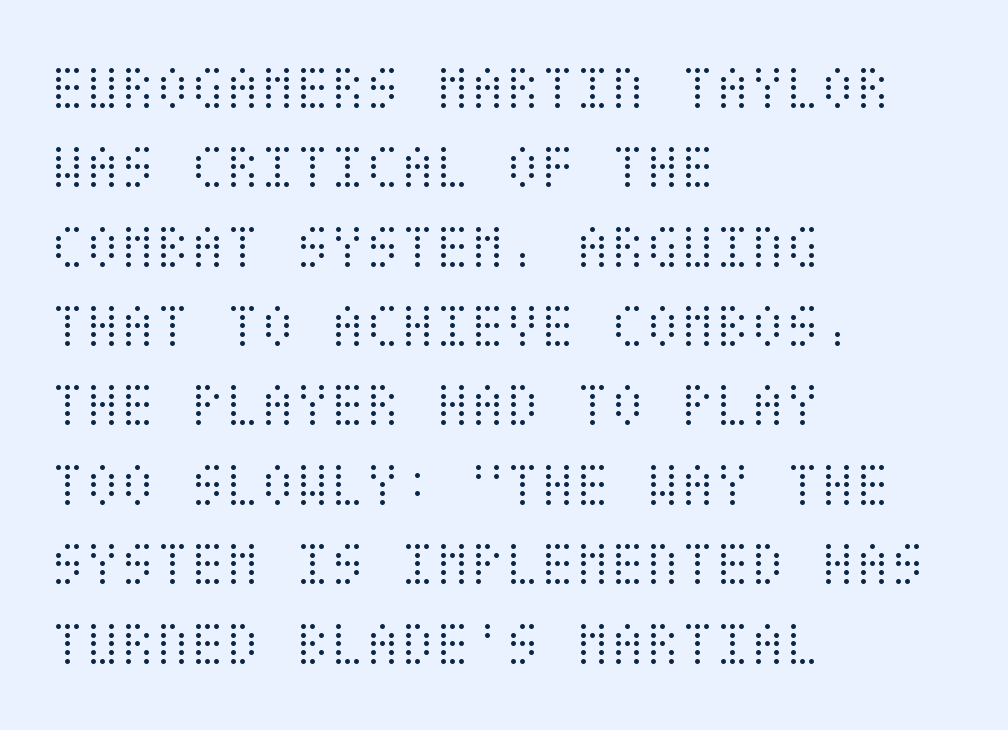
{"italic": "no", "bold": "no", "weight": "light", "width": "condensed", "stroke_contrast": "medium", "x_height": "large", "underline": "no", "align": "left", "line_spacing_ratio": 1.24, "letter_spacing": "normal", "letter_spacing_em": 0.0, "glyph_px": 64}
